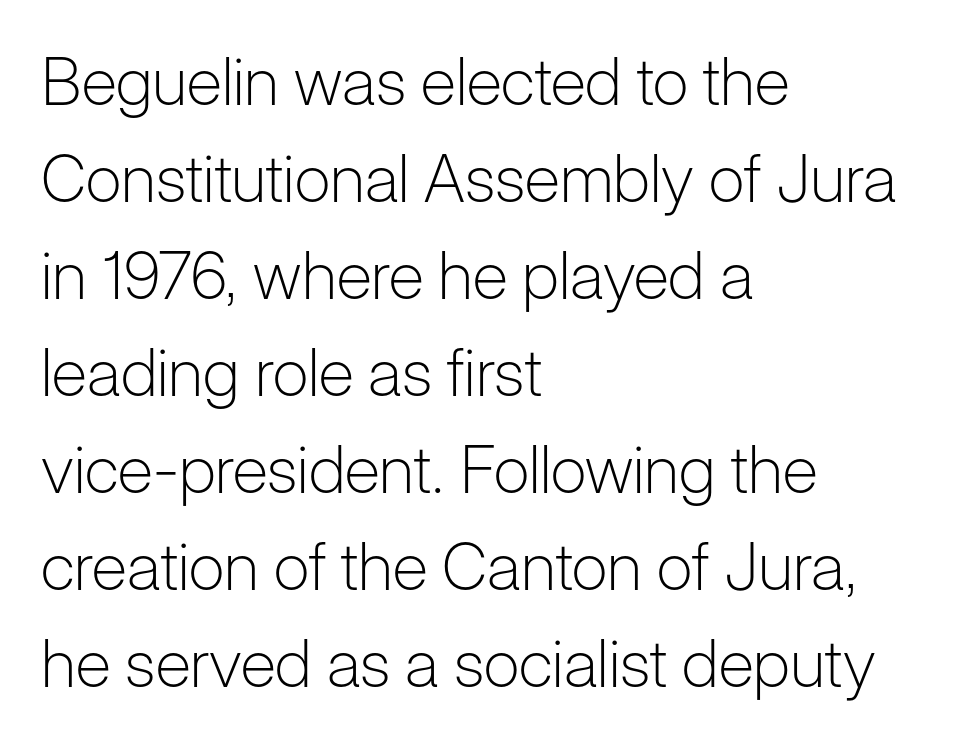
Vertical strokes here are truly vertical. The baseline area is clear. Compared with a centered layout, this one pins lines to the left instead. These lines keep a tight, regular rhythm from letter to letter. Is this a fixed-width face? No — the glyphs have proportional, varying widths.
